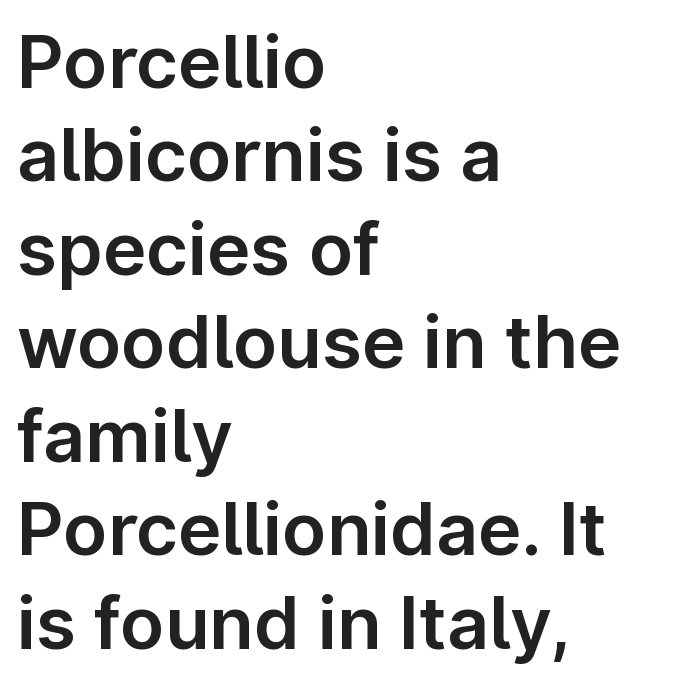
Underlining? Definitely not there. The letters sit at their default tracking, neither squeezed nor spread. Unlike italic type, these characters show no tilt at all. The letters carry no serifs — their stems end cleanly without finishing strokes. The compositor pushed each line to the left boundary. Do the characters align in a grid? No, the font is proportional.
